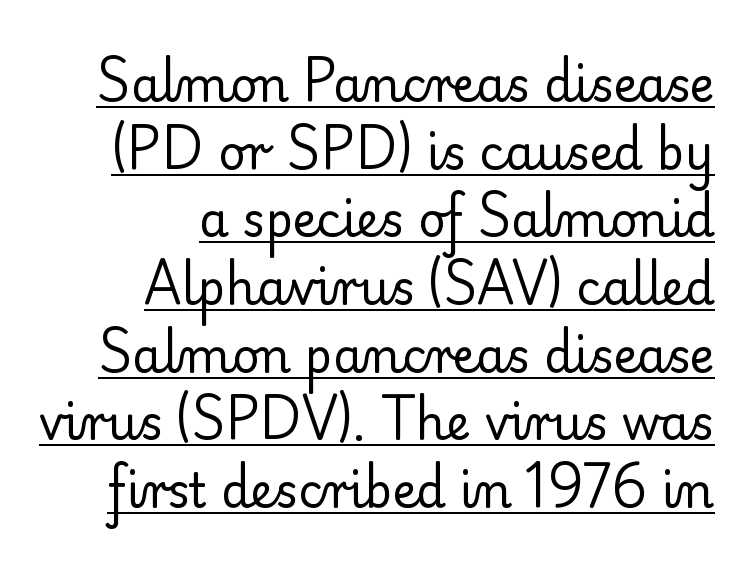
You could call the tracking neutral — neither tight nor loose. Is the block centered? No — it sits flush against the right margin. To sum up the face: it has serifs. When letters stand straight like this, we call the style roman or upright. The glyphs are accompanied by a horizontal stroke just below them. You could not count columns in this text — the font is proportionally spaced.
